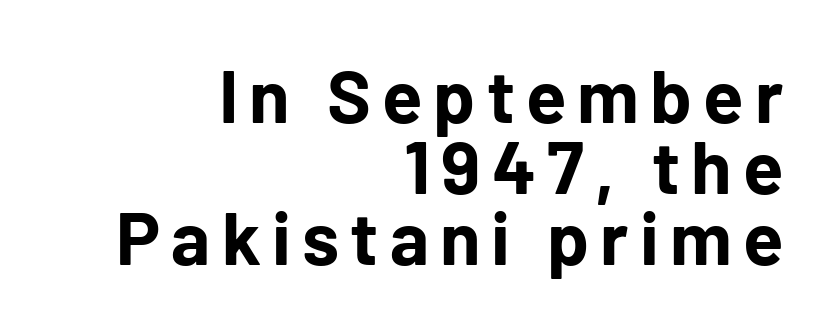
{"serif": "no", "italic": "no", "bold": "yes", "weight": "bold", "width": "normal", "stroke_contrast": "low", "x_height": "medium", "monospaced": "no", "underline": "no", "align": "right", "line_spacing": "tight", "line_spacing_ratio": 0.96, "glyph_px": 74}
